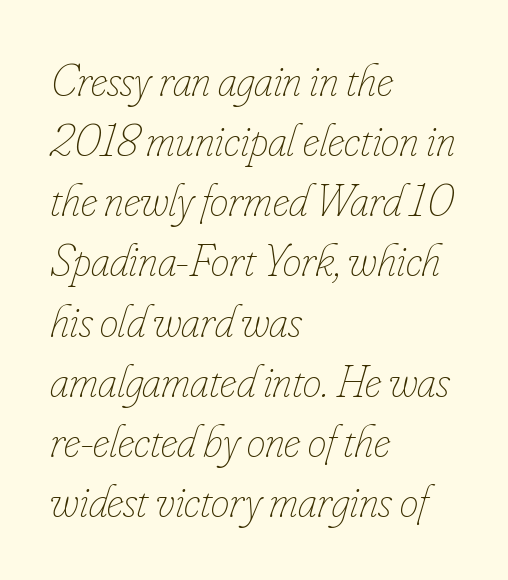
Q: Is the text bold? A: No.
Q: Is the text italic (slanted)? A: Yes, it leans right by about 16 degrees.
Q: Is the text underlined? A: No.
Q: How is the paragraph aligned? A: Left-aligned.
Q: Is the spacing between letters normal or unusually wide? A: Normal.
Q: Is the spacing between lines tight, normal or loose? A: Normal.
Q: Width (condensed, normal, or wide)? A: Condensed.
Q: Stroke contrast? A: Low.
Q: x-height? A: Small.
Q: Monospaced? A: No.
